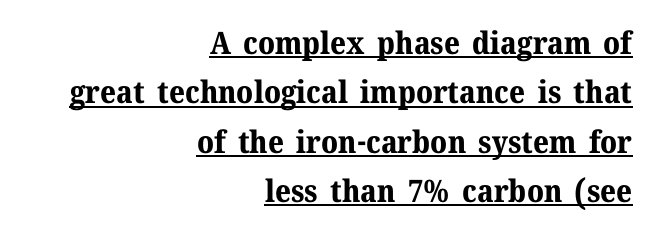
Tall strokes in this sample are plumb rather than angled. Honestly, the row spacing looks completely unremarkable. Heavy, bold letterforms. The designer went with a serif here, giving each stem small feet.
